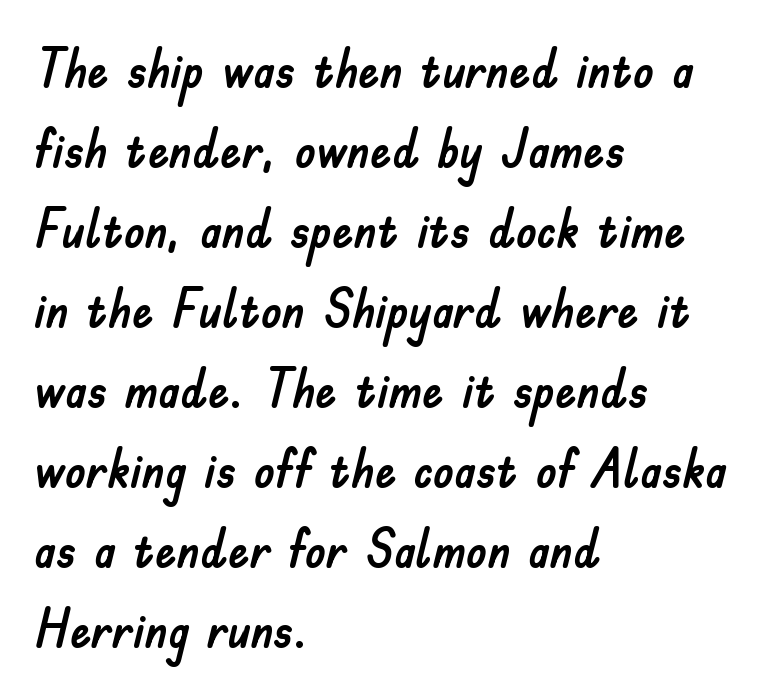
Q: Is the text italic (slanted)? A: Yes.
Q: Is the typeface a serif or a sans-serif typeface? A: Sans-serif.
Q: Is the text underlined? A: No.
Q: How is the paragraph aligned? A: Left-aligned.
Q: Is the spacing between letters normal or unusually wide? A: Normal.
Q: Is the spacing between lines tight, normal or loose? A: Normal.
Q: Width (condensed, normal, or wide)? A: Normal.
Q: Stroke contrast? A: Low.
Q: x-height? A: Small.
Q: Monospaced? A: No.
